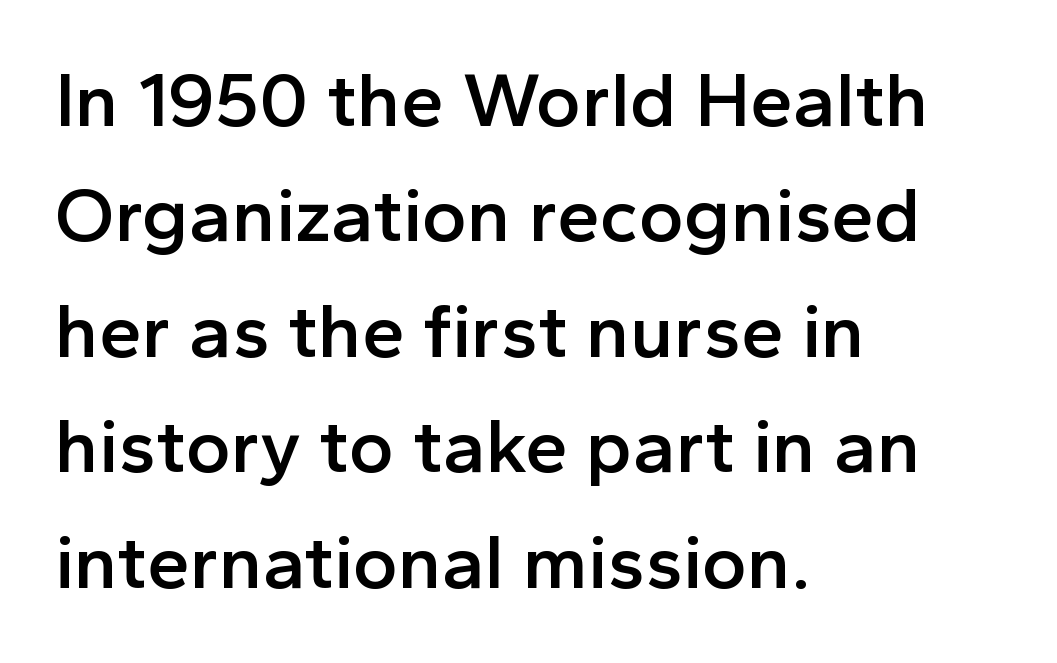
{"serif": "no", "italic": "no", "bold": "semi", "weight": "semibold", "width": "normal", "x_height": "medium", "monospaced": "no", "underline": "no", "align": "left", "line_spacing": "normal", "line_spacing_ratio": 1.5, "letter_spacing": "normal", "letter_spacing_em": 0.0, "glyph_px": 77}
